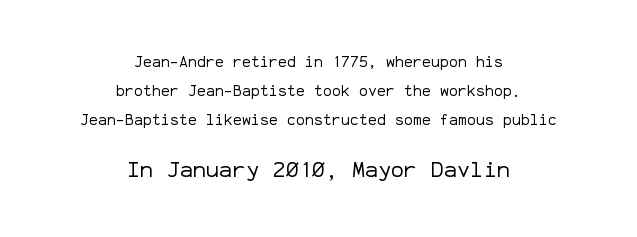
The vertical gap from one line to the next is large. The passage shown begins with its smaller block and ends with its larger one. A typesetter would mark this as roman, not italic. Short and long lines alike share a common midpoint. The gap between lines stays unmarked.
